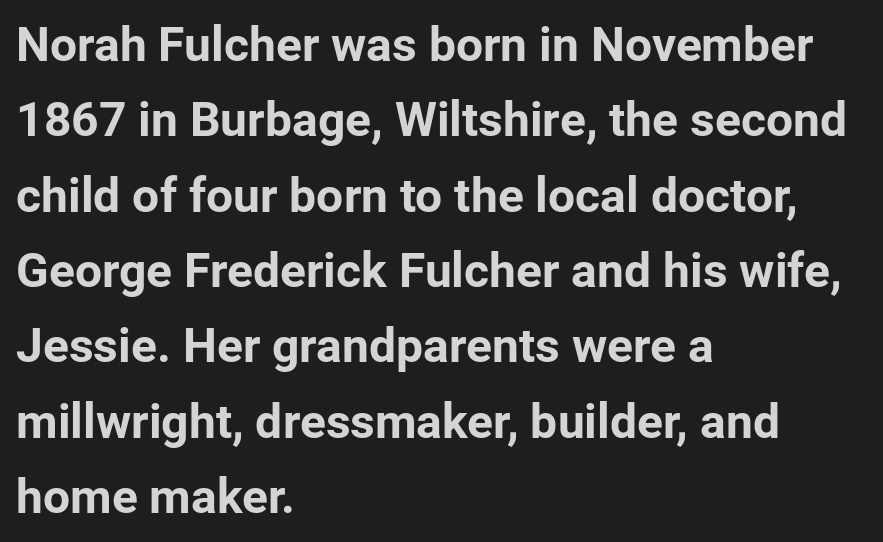
The image shows 48 px bold sans-serif type, upright; set left-aligned, normal line spacing (1.57x), normal letter spacing, not underlined; low stroke contrast and a medium x-height.
